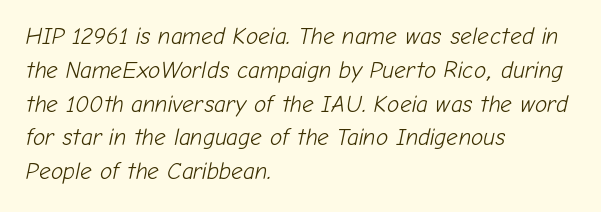
Q: Is the text bold? A: No.
Q: Is the text italic (slanted)? A: Yes, it leans right by about 12 degrees.
Q: Is the text underlined? A: No.
Q: How is the paragraph aligned? A: Left-aligned.
Q: Is the spacing between letters normal or unusually wide? A: Normal.
Q: Is the spacing between lines tight, normal or loose? A: Normal.
